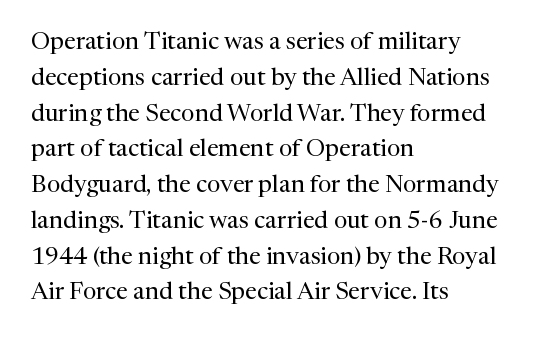
The image shows 24 px text type, upright; set left-aligned, normal line spacing (1.49x), normal letter spacing, not underlined.
